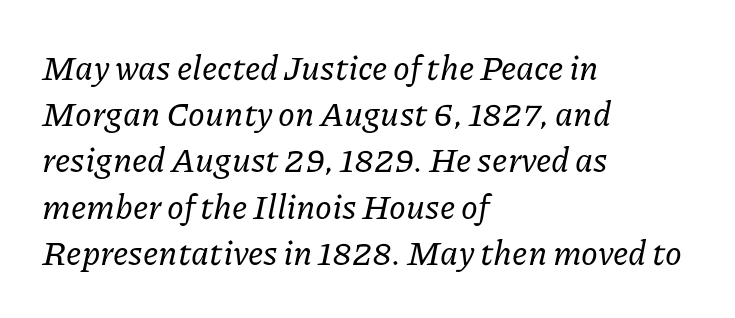
Quick note: underline off. Note the varied advance widths — an 'i' is clearly narrower than an 'm'. The specimen reads as italic at a glance. How are the letters spaced? Ordinarily, with no added tracking. These lines stack with their left ends in a neat column.
